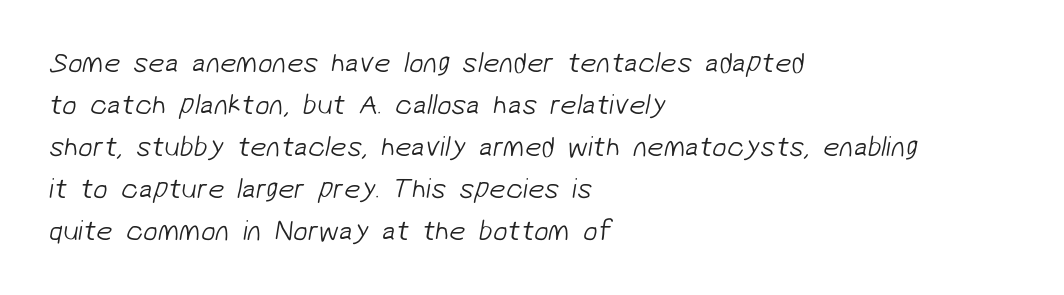
Q: Is the text bold? A: No.
Q: Is the typeface a serif or a sans-serif typeface? A: Sans-serif.
Q: Is the text underlined? A: No.
Q: How is the paragraph aligned? A: Left-aligned.
Q: Is the spacing between letters normal or unusually wide? A: Normal.
Q: Is the spacing between lines tight, normal or loose? A: Normal.
Q: Width (condensed, normal, or wide)? A: Normal.
Q: Stroke contrast? A: Low.
Q: x-height? A: Medium.
Q: Monospaced? A: No.
